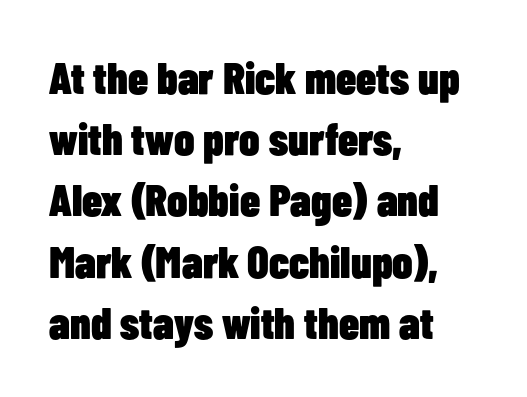
Q: Is the text bold? A: Yes.
Q: Is the text italic (slanted)? A: No, it is upright.
Q: Is the typeface a serif or a sans-serif typeface? A: Sans-serif.
Q: Is the text underlined? A: No.
Q: How is the paragraph aligned? A: Left-aligned.
Q: Is the spacing between letters normal or unusually wide? A: Normal.
Q: Is the spacing between lines tight, normal or loose? A: Normal.
Q: Width (condensed, normal, or wide)? A: Condensed.
Q: Stroke contrast? A: Low.
Q: x-height? A: Medium.
Q: Monospaced? A: No.
